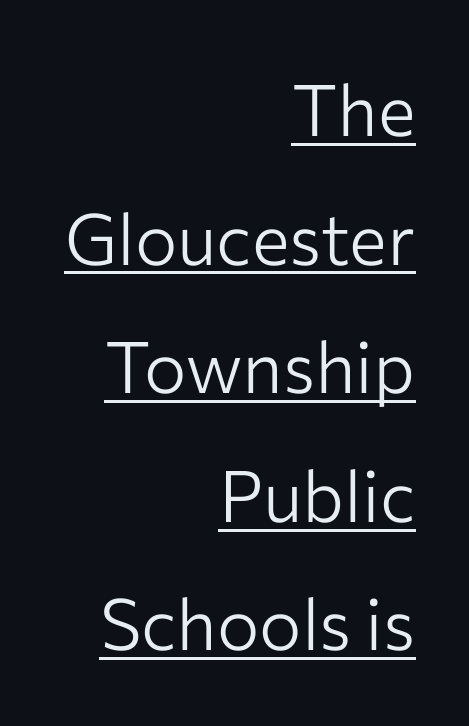
The image shows 71 px light sans-serif type, upright; set right-aligned, line spacing 1.81x, normal letter spacing, underlined; low stroke contrast and a medium x-height.
